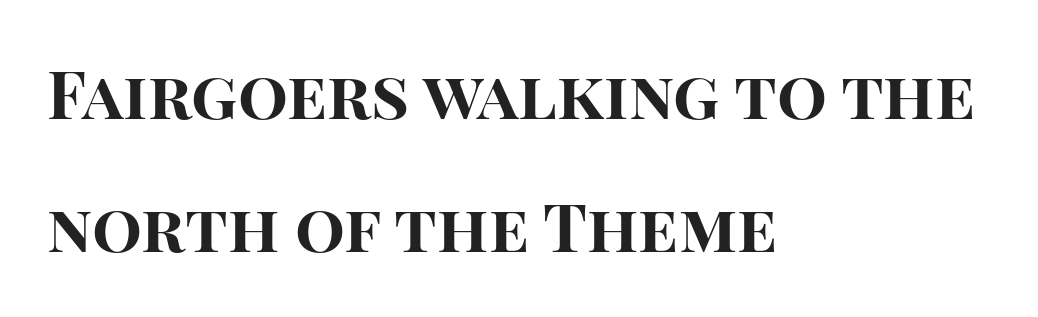
Widely set lines give the paragraph a tall, airy silhouette. Horizontal alignment here is leftward, the default for most running prose. Stroke terminals: plain, sans-serif. You could call the tracking neutral — neither tight nor loose. Character widths vary here, with narrow letters taking less room than wide ones.
